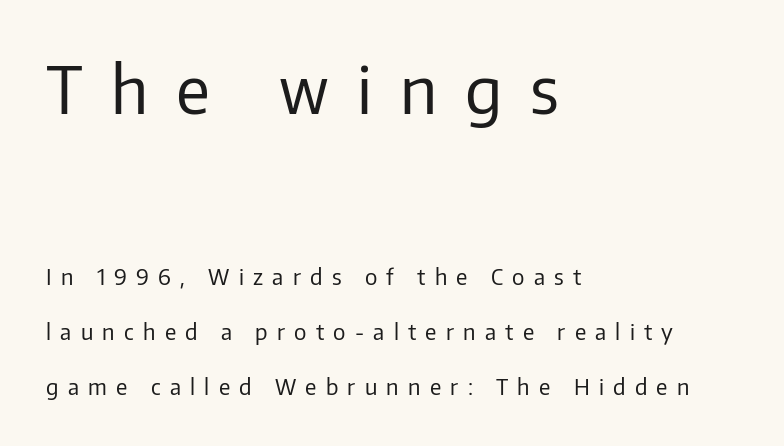
The weight tops out at a normal text grade. Is the letter spacing exaggerated? Yes — the characters are pushed far apart. The rendering anchors every line to the left-hand side. A typesetter would call this proportional, since set widths differ per character. No word sits above an underline. The letters in the upper block stand taller than those in the block below.
